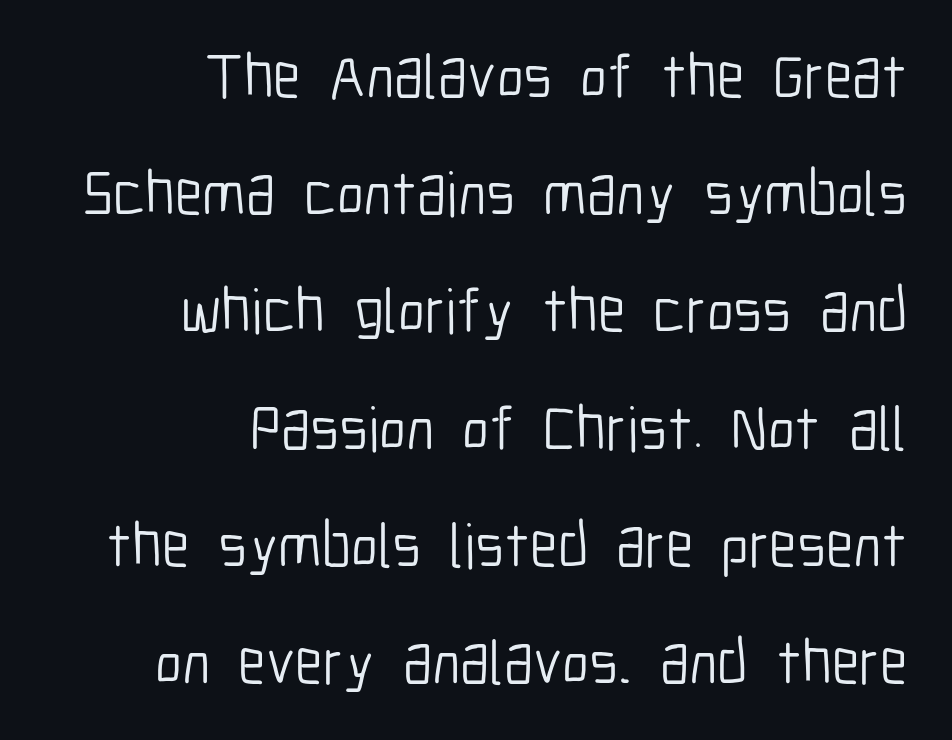
Q: Is the text bold? A: No.
Q: Is the text italic (slanted)? A: No, it is upright.
Q: Is the typeface a serif or a sans-serif typeface? A: Sans-serif.
Q: Is the text underlined? A: No.
Q: How is the paragraph aligned? A: Right-aligned.
Q: Is the spacing between letters normal or unusually wide? A: Normal.
Q: Width (condensed, normal, or wide)? A: Condensed.
Q: Stroke contrast? A: Low.
Q: x-height? A: Medium.
Q: Monospaced? A: No.
